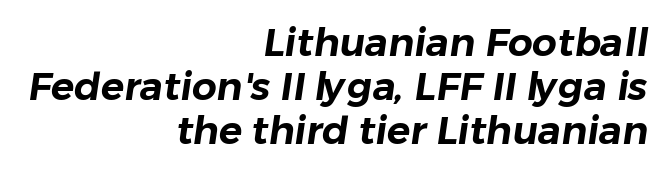
Q: Is the typeface a serif or a sans-serif typeface? A: Sans-serif.
Q: Is the text underlined? A: No.
Q: How is the paragraph aligned? A: Right-aligned.
Q: Is the spacing between letters normal or unusually wide? A: Normal.
Q: Is the spacing between lines tight, normal or loose? A: Tight.
Q: Width (condensed, normal, or wide)? A: Normal.
Q: Stroke contrast? A: Low.
Q: x-height? A: Medium.
Q: Monospaced? A: No.
